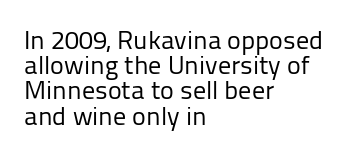
{"italic": "no", "bold": "no", "underline": "no", "align": "left", "line_spacing": "tight", "line_spacing_ratio": 0.97, "letter_spacing": "normal", "letter_spacing_em": 0.0, "glyph_px": 26}
